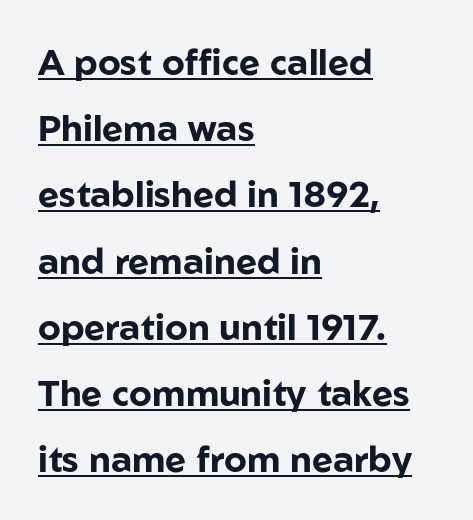
Here the designer chose a conventional face with non-uniform glyph widths. A typesetter would label this face a sans. Notice how the stems are strictly vertical — no italics here. The typesetting leans heavy: a genuine bold. If you drew a ruler down the left edge, every line would touch it. Somebody hit Ctrl+U on this one — the words are underlined.
